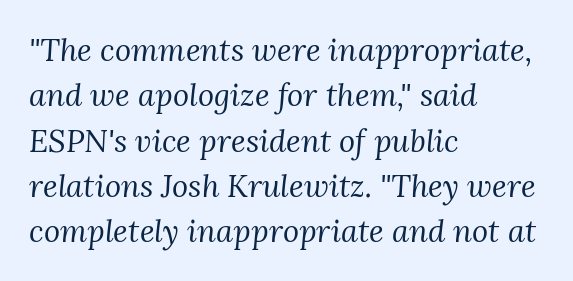
Q: Is the text bold? A: No.
Q: Is the text italic (slanted)? A: Yes, it leans right by about 3 degrees.
Q: Is the typeface a serif or a sans-serif typeface? A: Serif.
Q: Is the text underlined? A: No.
Q: How is the paragraph aligned? A: Left-aligned.
Q: Is the spacing between letters normal or unusually wide? A: Normal.
Q: Is the spacing between lines tight, normal or loose? A: Normal.
Q: Width (condensed, normal, or wide)? A: Normal.
Q: Stroke contrast? A: Medium.
Q: x-height? A: Medium.
Q: Monospaced? A: No.
